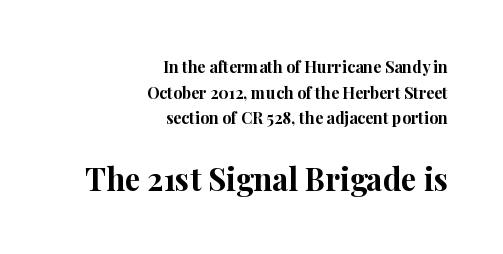
Q: Is the text bold? A: Yes.
Q: Is the text italic (slanted)? A: No, it is upright.
Q: Is the typeface a serif or a sans-serif typeface? A: Serif.
Q: Is the text underlined? A: No.
Q: How is the paragraph aligned? A: Right-aligned.
Q: Is the spacing between letters normal or unusually wide? A: Normal.
Q: Is the spacing between lines tight, normal or loose? A: Normal.
Q: Which block of text is set in a larger size, the first (top) or the second (bottom)? A: The second (bottom) one.
Q: Width (condensed, normal, or wide)? A: Normal.
Q: Stroke contrast? A: High.
Q: x-height? A: Medium.
Q: Monospaced? A: No.
